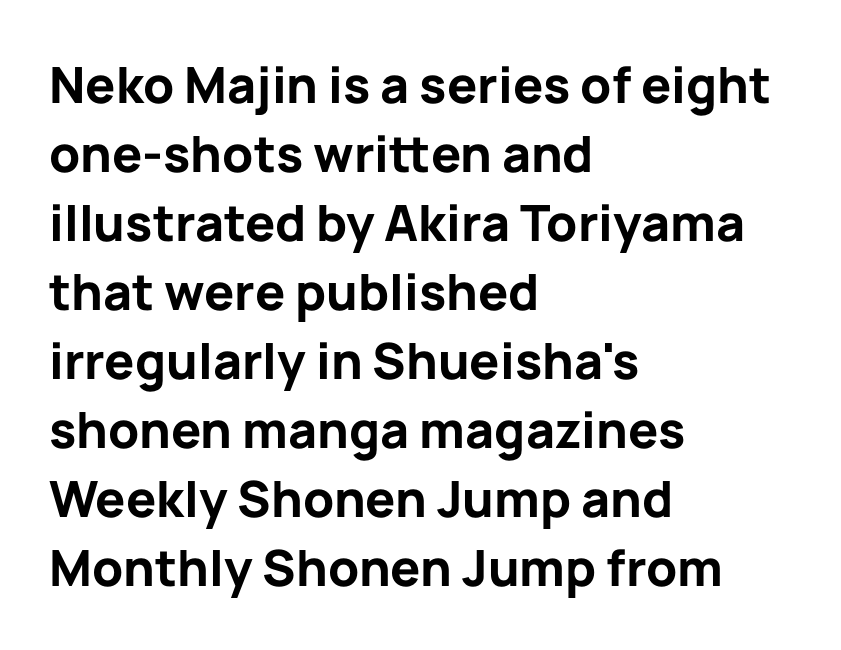
Q: Is the text bold? A: Yes.
Q: Is the text italic (slanted)? A: No, it is upright.
Q: Is the typeface a serif or a sans-serif typeface? A: Sans-serif.
Q: Is the text underlined? A: No.
Q: How is the paragraph aligned? A: Left-aligned.
Q: Is the spacing between letters normal or unusually wide? A: Normal.
Q: Is the spacing between lines tight, normal or loose? A: Normal.
Q: Width (condensed, normal, or wide)? A: Normal.
Q: Stroke contrast? A: Low.
Q: x-height? A: Medium.
Q: Monospaced? A: No.
